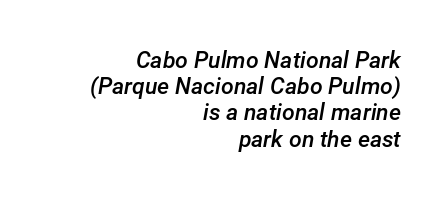
The image shows 23 px text type, italic (leaning right); set right-aligned, tight line spacing (1.14x), normal letter spacing, not underlined.
